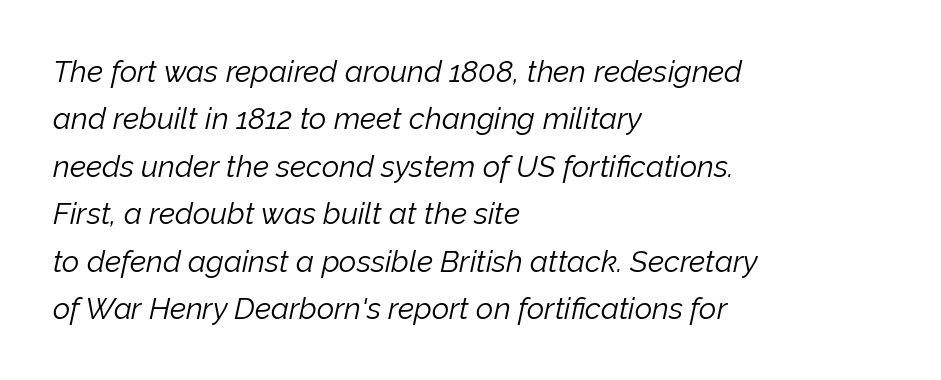
Q: Is the text bold? A: No.
Q: Is the text italic (slanted)? A: Yes, it leans right by about 12 degrees.
Q: Is the text underlined? A: No.
Q: How is the paragraph aligned? A: Left-aligned.
Q: Is the spacing between letters normal or unusually wide? A: Normal.
Q: Is the spacing between lines tight, normal or loose? A: Normal.
Q: Width (condensed, normal, or wide)? A: Normal.
Q: Stroke contrast? A: Low.
Q: x-height? A: Medium.
Q: Monospaced? A: No.
